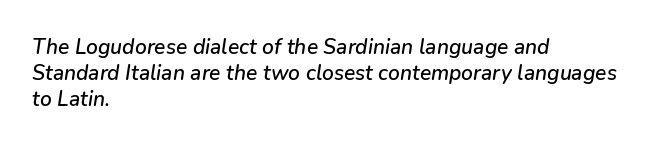
Q: Is the text italic (slanted)? A: Yes, it leans right by about 9 degrees.
Q: Is the text underlined? A: No.
Q: How is the paragraph aligned? A: Left-aligned.
Q: Is the spacing between letters normal or unusually wide? A: Normal.
Q: Is the spacing between lines tight, normal or loose? A: Normal.
